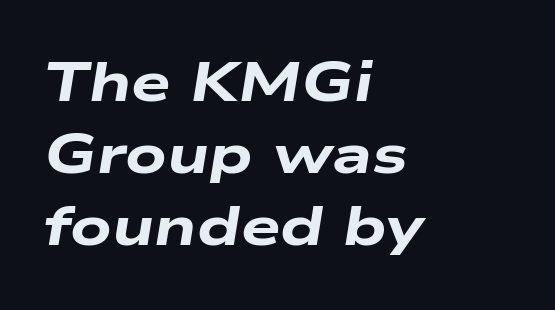
Students, observe: this is what conventionally led text looks like. Looks like regular typesetting: each glyph gets only the width it needs. Slanted lettering throughout. The rag falls on the right side of this text block. A dark, heavy texture on the line: the type is bold.
